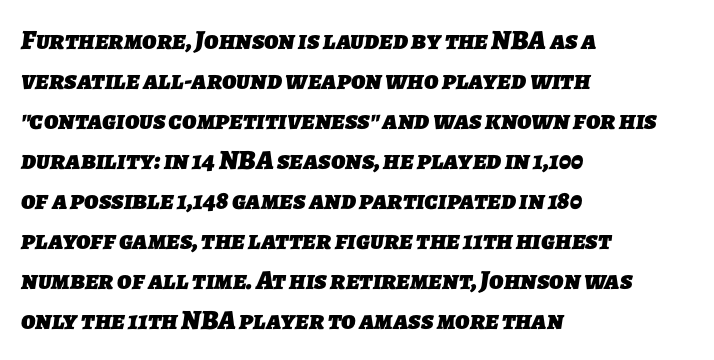
The image shows 27 px bold type; set left-aligned, normal line spacing (1.48x), normal letter spacing, not underlined.
